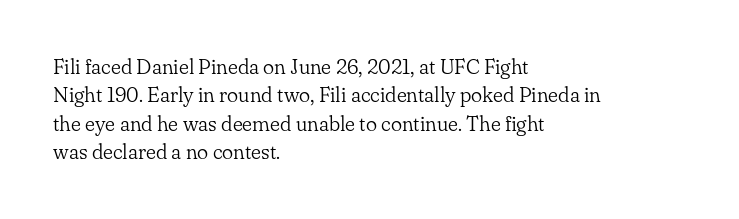
The image shows 21 px text type, upright; set left-aligned, normal line spacing (1.35x), normal letter spacing, not underlined.
